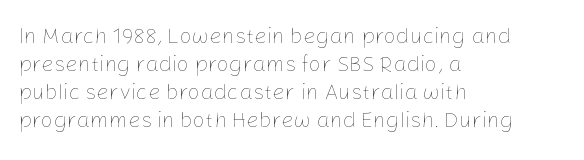
Q: Is the text bold? A: No.
Q: Is the text italic (slanted)? A: No, it is upright.
Q: Is the text underlined? A: No.
Q: How is the paragraph aligned? A: Left-aligned.
Q: Is the spacing between letters normal or unusually wide? A: Normal.
Q: Is the spacing between lines tight, normal or loose? A: Normal.
